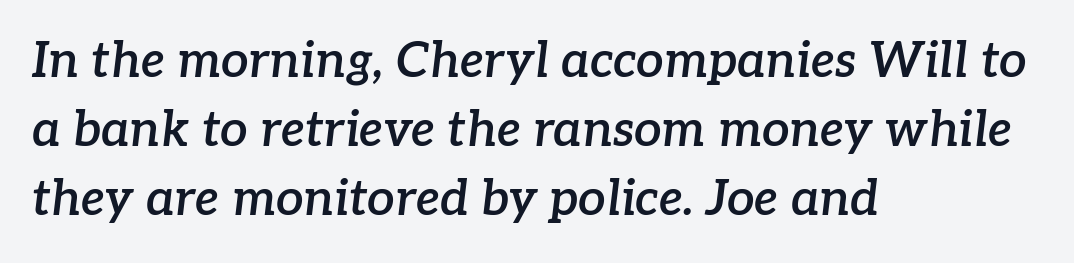
The image shows 49 px semibold serif type, italic (leaning right); set left-aligned, normal line spacing (1.41x), normal letter spacing, not underlined; low stroke contrast and a medium x-height.
